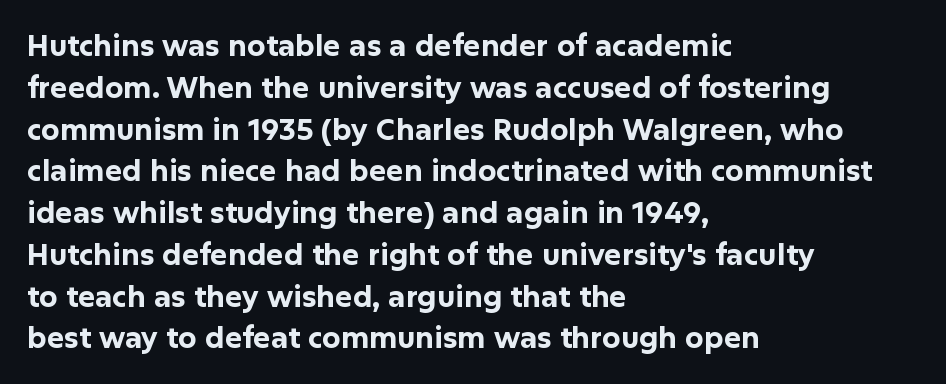
Q: Is the text bold? A: Yes.
Q: Is the text italic (slanted)? A: No, it is upright.
Q: Is the typeface a serif or a sans-serif typeface? A: Sans-serif.
Q: Is the text underlined? A: No.
Q: How is the paragraph aligned? A: Left-aligned.
Q: Is the spacing between letters normal or unusually wide? A: Normal.
Q: Is the spacing between lines tight, normal or loose? A: Normal.
Q: Width (condensed, normal, or wide)? A: Normal.
Q: Stroke contrast? A: Low.
Q: x-height? A: Medium.
Q: Monospaced? A: No.
